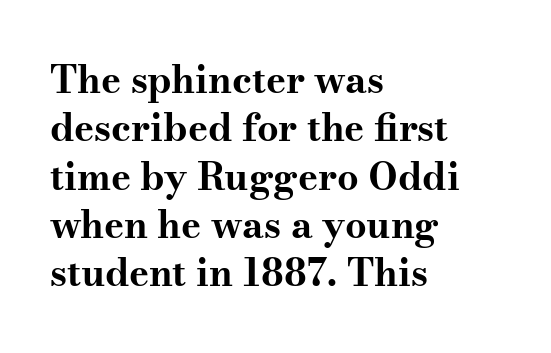
The image shows 38 px bold, wide serif type, upright; set left-aligned, normal line spacing (1.27x), normal letter spacing, not underlined; medium stroke contrast and a small x-height.
